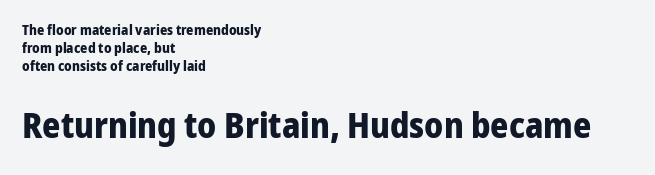
The image shows 35 px bold sans-serif type, upright; set left-aligned, normal line spacing (1.3x), normal letter spacing, not underlined; the second (bottom) block is 2.5x larger; low stroke contrast and a medium x-height.
